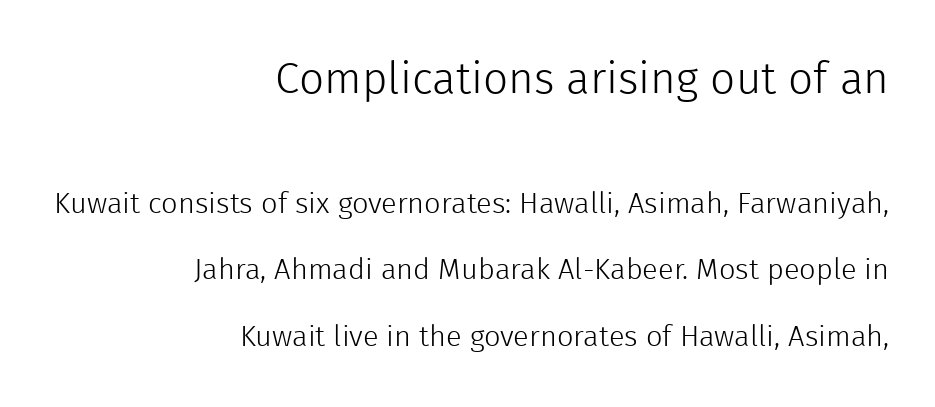
The image shows 44 px light sans-serif type, upright; set right-aligned, loose line spacing (2.29x), normal letter spacing, not underlined; the first (top) block is 1.52x larger; a medium x-height.
